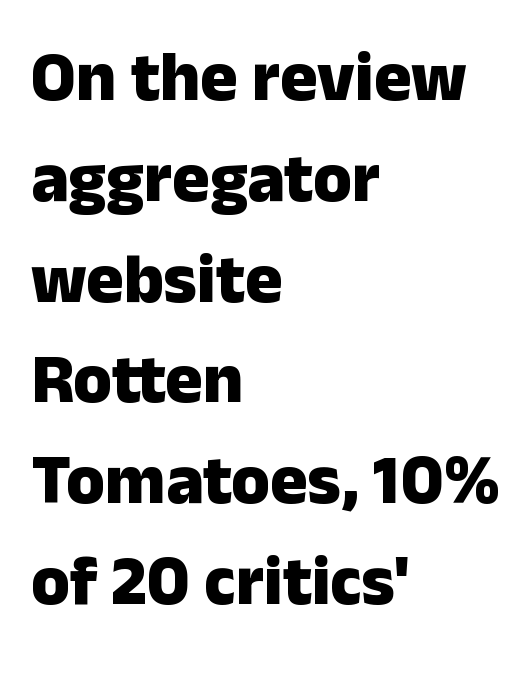
{"serif": "no", "italic": "no", "bold": "yes", "weight": "heavy", "width": "normal", "stroke_contrast": "low", "x_height": "medium", "monospaced": "no", "underline": "no", "align": "left", "line_spacing": "normal", "line_spacing_ratio": 1.44, "letter_spacing": "normal", "letter_spacing_em": 0.0, "glyph_px": 70}
